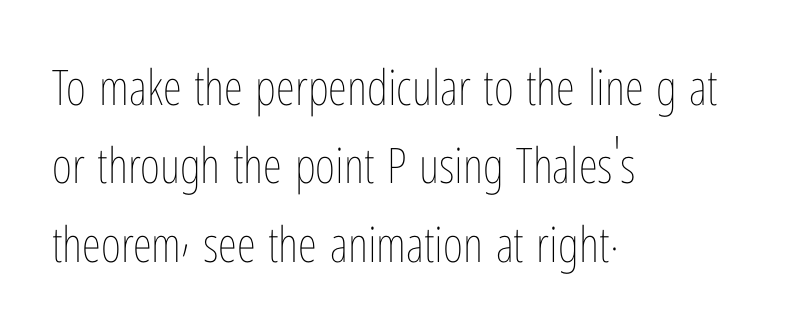
Q: Is the text bold? A: No.
Q: Is the text italic (slanted)? A: No, it is upright.
Q: Is the text underlined? A: No.
Q: How is the paragraph aligned? A: Left-aligned.
Q: Is the spacing between letters normal or unusually wide? A: Normal.
Q: Is the spacing between lines tight, normal or loose? A: Normal.
Q: Width (condensed, normal, or wide)? A: Condensed.
Q: Stroke contrast? A: Low.
Q: x-height? A: Medium.
Q: Monospaced? A: No.
